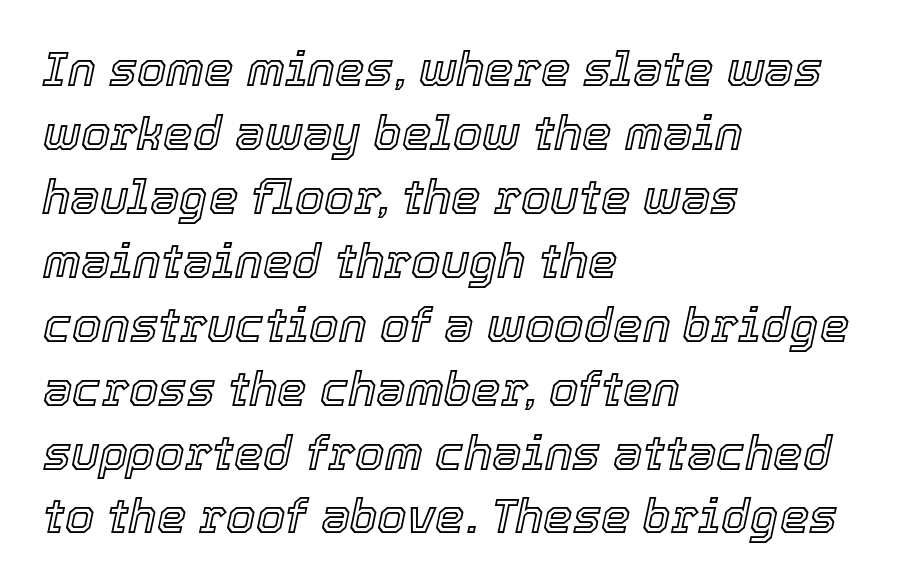
{"italic": "yes", "lean": "right", "slant_degrees": 12, "width": "normal", "x_height": "medium", "monospaced": "no", "underline": "no", "align": "left", "line_spacing": "normal", "line_spacing_ratio": 1.36, "letter_spacing": "normal", "letter_spacing_em": 0.0, "glyph_px": 47}
